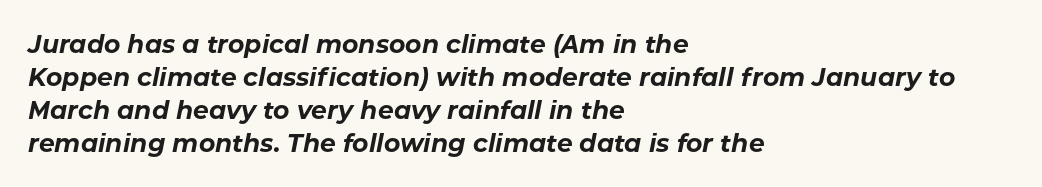
{"italic": "yes", "lean": "right", "slant_degrees": 11, "bold": "yes", "underline": "no", "align": "left", "line_spacing": "normal", "line_spacing_ratio": 1.32, "letter_spacing": "normal", "letter_spacing_em": 0.0, "glyph_px": 25}
